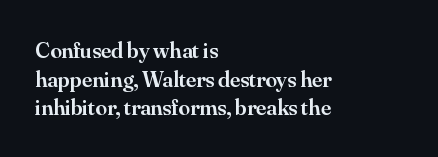
{"italic": "no", "bold": "semi", "underline": "no", "align": "left", "line_spacing_ratio": 1.24, "letter_spacing": "normal", "letter_spacing_em": 0.0, "glyph_px": 23}
